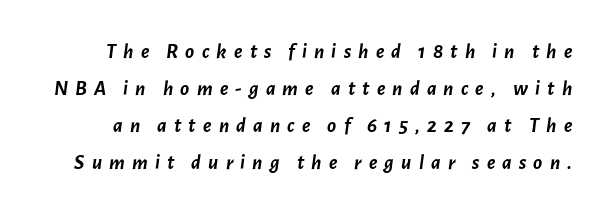
Inter-character spacing is expanded well beyond the font's built-in metrics. On the weight axis this lands at bold, roughly 700. The glyphs look as if they've been sheared to an angle. No word sits above an underline.
